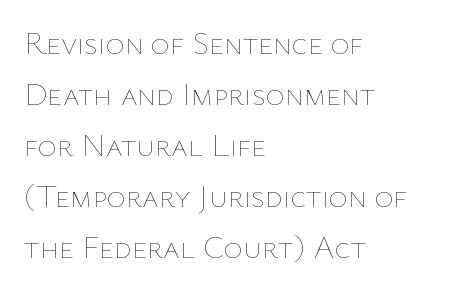
{"italic": "no", "bold": "no", "weight": "thin", "width": "normal", "stroke_contrast": "low", "x_height": "medium", "monospaced": "no", "underline": "no", "align": "left", "line_spacing": "normal", "line_spacing_ratio": 1.59, "letter_spacing": "normal", "letter_spacing_em": 0.0, "glyph_px": 32}
